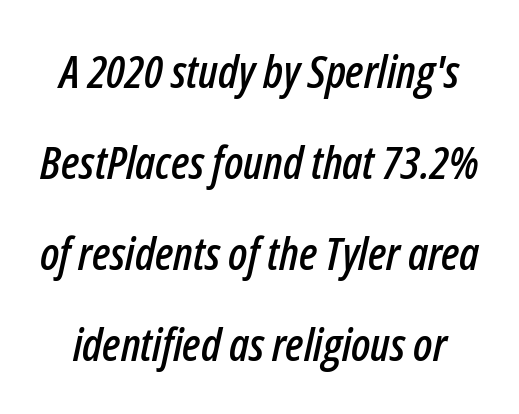
The image shows 46 px condensed type, italic (leaning right); set loose line spacing (1.98x), normal letter spacing, not underlined; low stroke contrast and a medium x-height.
